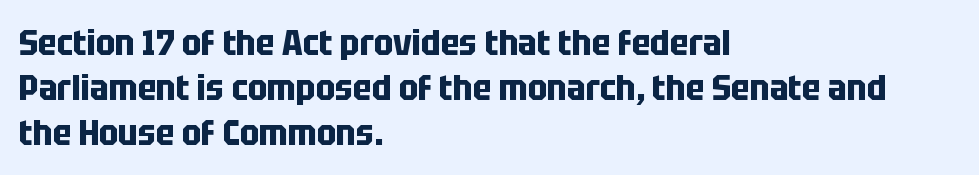
{"serif": "no", "italic": "no", "bold": "yes", "weight": "bold", "width": "condensed", "stroke_contrast": "low", "x_height": "large", "monospaced": "no", "underline": "no", "align": "left", "line_spacing": "normal", "line_spacing_ratio": 1.25, "letter_spacing": "normal", "letter_spacing_em": 0.0, "glyph_px": 36}
